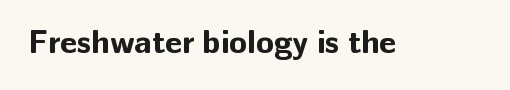
You'd pick this weight for a headline — it's a proper bold. I'd call this a sans setting — the letters go barefoot. The area under the type is left untouched. Spacing verdict: proportional, widths tailored to each character. The line texture is even and compact thanks to regular tracking. These lines were composed using upright roman letters.
